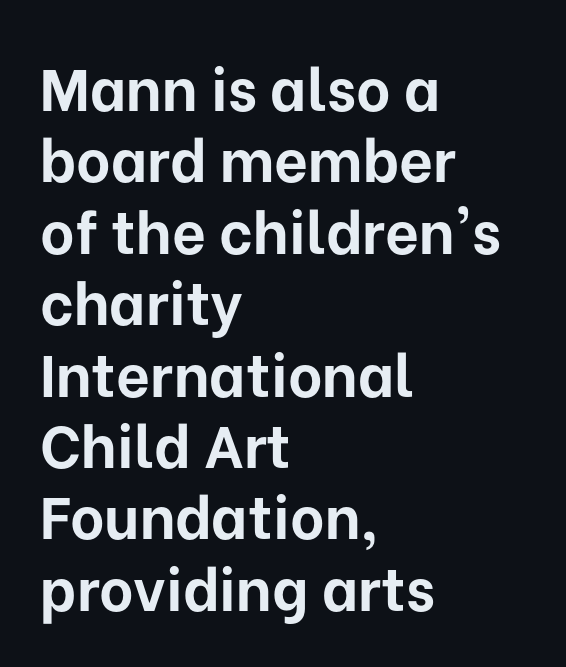
Q: Is the text bold? A: Yes.
Q: Is the text italic (slanted)? A: No, it is upright.
Q: Is the typeface a serif or a sans-serif typeface? A: Sans-serif.
Q: Is the text underlined? A: No.
Q: How is the paragraph aligned? A: Left-aligned.
Q: Is the spacing between letters normal or unusually wide? A: Normal.
Q: Width (condensed, normal, or wide)? A: Normal.
Q: Stroke contrast? A: Low.
Q: x-height? A: Medium.
Q: Monospaced? A: No.
